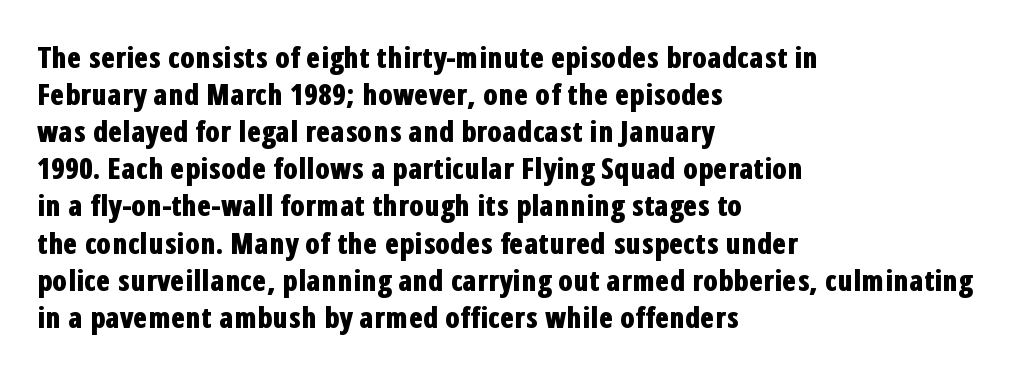
{"serif": "no", "italic": "no", "bold": "yes", "weight": "bold", "width": "condensed", "stroke_contrast": "low", "x_height": "medium", "monospaced": "no", "underline": "no", "align": "left", "line_spacing": "normal", "line_spacing_ratio": 1.28, "letter_spacing": "normal", "letter_spacing_em": 0.0, "glyph_px": 29}
